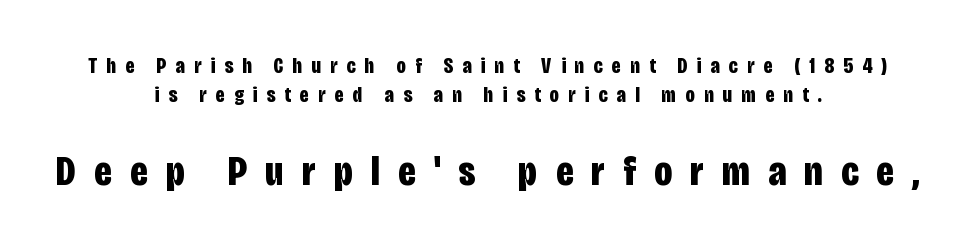
The image shows 43 px bold, condensed sans-serif type, upright; set centered, normal line spacing (1.34x), unusually wide letter spacing (+0.42 em), not underlined; the second (bottom) block is 1.95x larger; low stroke contrast and a large x-height.
